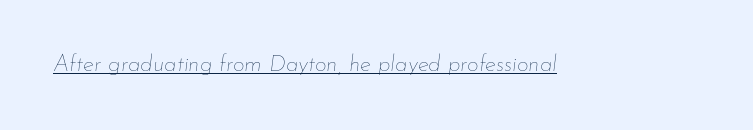
Q: Is the text bold? A: No.
Q: Is the text italic (slanted)? A: Yes, it leans right by about 7 degrees.
Q: Is the text underlined? A: Yes.
Q: Is the spacing between letters normal or unusually wide? A: Normal.
